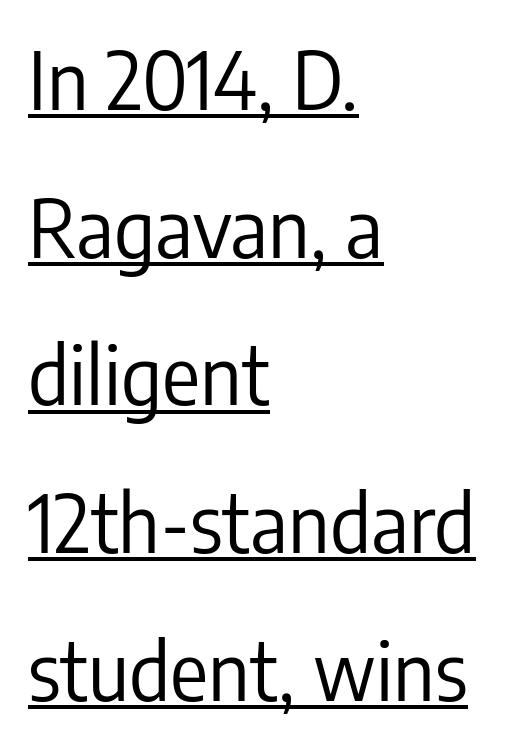
Q: Is the text bold? A: No.
Q: Is the text italic (slanted)? A: No, it is upright.
Q: Is the typeface a serif or a sans-serif typeface? A: Sans-serif.
Q: Is the text underlined? A: Yes.
Q: How is the paragraph aligned? A: Left-aligned.
Q: Is the spacing between letters normal or unusually wide? A: Normal.
Q: Width (condensed, normal, or wide)? A: Condensed.
Q: Stroke contrast? A: Low.
Q: x-height? A: Medium.
Q: Monospaced? A: No.
